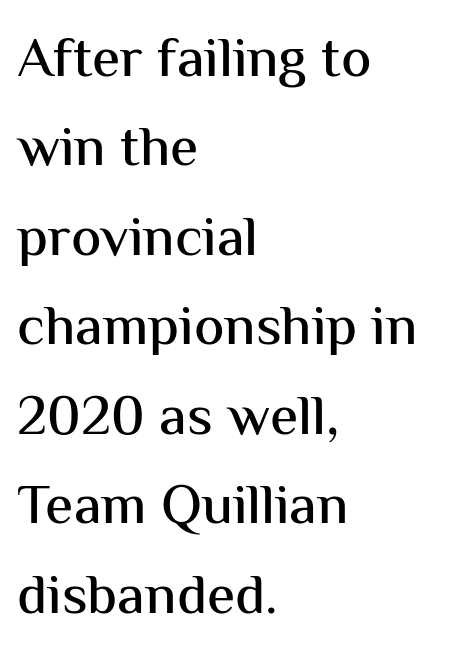
The image shows 57 px sans-serif type, upright; set left-aligned, normal line spacing (1.57x), normal letter spacing, not underlined; medium stroke contrast and a medium x-height.
